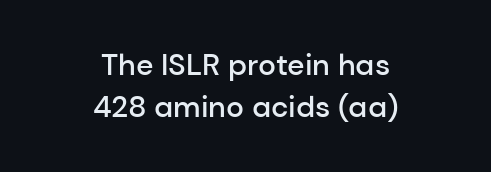
Q: Is the text bold? A: Semi-bold.
Q: Is the text italic (slanted)? A: No, it is upright.
Q: Is the typeface a serif or a sans-serif typeface? A: Sans-serif.
Q: Is the text underlined? A: No.
Q: How is the paragraph aligned? A: Centered.
Q: Is the spacing between letters normal or unusually wide? A: Normal.
Q: Is the spacing between lines tight, normal or loose? A: Normal.
Q: Width (condensed, normal, or wide)? A: Normal.
Q: Stroke contrast? A: Low.
Q: x-height? A: Medium.
Q: Monospaced? A: No.
